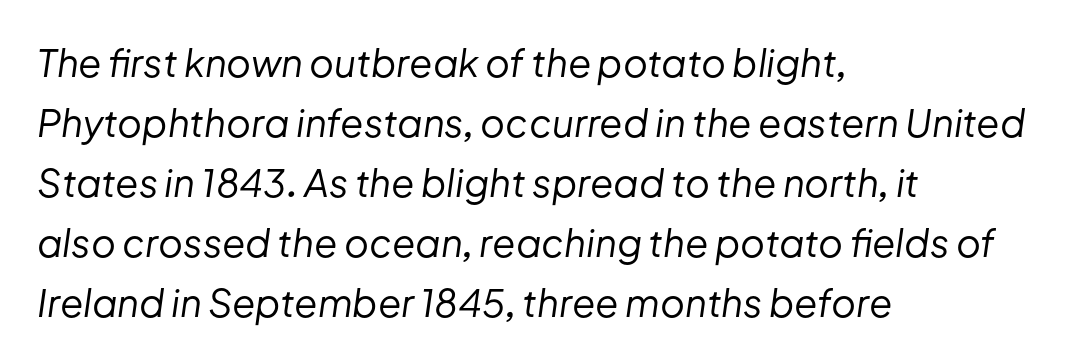
Q: Is the text bold? A: No.
Q: Is the text italic (slanted)? A: Yes, it leans right by about 8 degrees.
Q: Is the text underlined? A: No.
Q: How is the paragraph aligned? A: Left-aligned.
Q: Is the spacing between letters normal or unusually wide? A: Normal.
Q: Is the spacing between lines tight, normal or loose? A: Normal.
Q: Width (condensed, normal, or wide)? A: Normal.
Q: Stroke contrast? A: Low.
Q: x-height? A: Medium.
Q: Monospaced? A: No.
